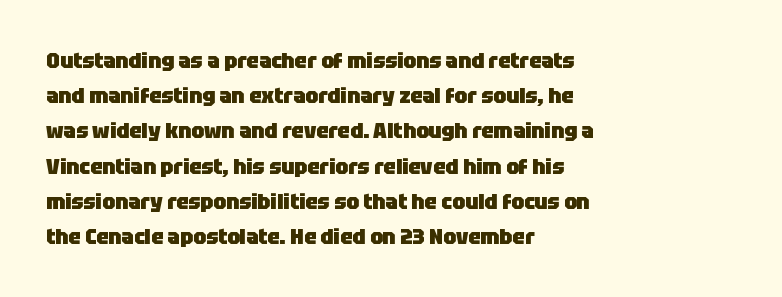
{"italic": "no", "bold": "yes", "underline": "no", "align": "left", "line_spacing": "normal", "line_spacing_ratio": 1.6, "letter_spacing": "normal", "letter_spacing_em": 0.0, "glyph_px": 22}
